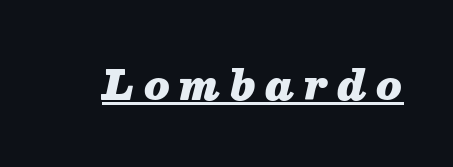
The image shows 40 px heavy type, italic (leaning right); set unusually wide letter spacing (+0.24 em), underlined; medium stroke contrast and a medium x-height.
